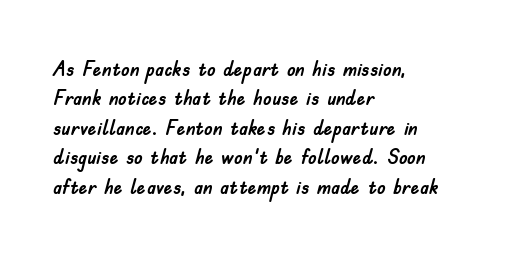
Reading down the block, your eye returns to a fixed left position each line. The space directly below the letters is spotless. Notice how descenders clear the ascenders below comfortably — that's standard leading. Each word holds together tightly as a unit, with standard inter-letter gaps.
